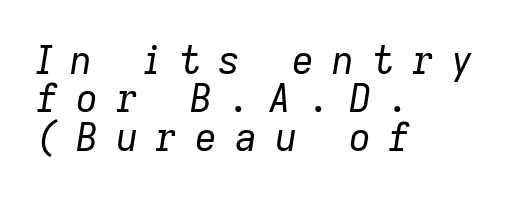
The image shows 38 px regular-weight type, italic (leaning right); set left-aligned, tight line spacing (1.01x), unusually wide letter spacing (+0.47 em), not underlined; low stroke contrast and a medium x-height.
